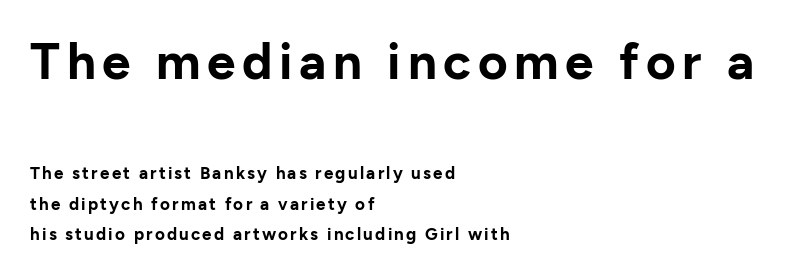
A typesetter would call this proportional, since set widths differ per character. A student would call this left alignment; a typographer would say flush left, rag right. The zone under the glyphs is completely vacant. Between these two stacked blocks, the higher one wins on size. Its strokes are broad and dark, the hallmark of bold type. Posture: upright roman.
